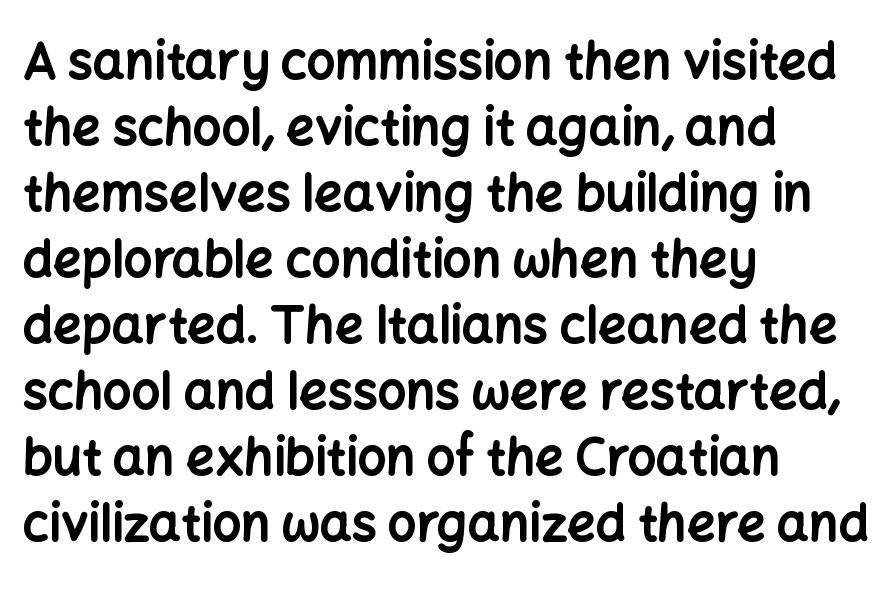
Q: Is the text bold? A: Yes.
Q: Is the text italic (slanted)? A: No, it is upright.
Q: Is the typeface a serif or a sans-serif typeface? A: Sans-serif.
Q: Is the text underlined? A: No.
Q: How is the paragraph aligned? A: Left-aligned.
Q: Is the spacing between letters normal or unusually wide? A: Normal.
Q: Is the spacing between lines tight, normal or loose? A: Normal.
Q: Width (condensed, normal, or wide)? A: Normal.
Q: Stroke contrast? A: Low.
Q: x-height? A: Medium.
Q: Monospaced? A: No.
